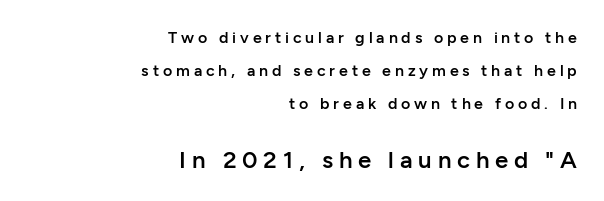
Q: Is the text bold? A: Semi-bold.
Q: Is the text italic (slanted)? A: No, it is upright.
Q: Is the text underlined? A: No.
Q: How is the paragraph aligned? A: Right-aligned.
Q: Is the spacing between letters normal or unusually wide? A: Unusually wide.
Q: Is the spacing between lines tight, normal or loose? A: Loose.
Q: Which block of text is set in a larger size, the first (top) or the second (bottom)? A: The second (bottom) one.
